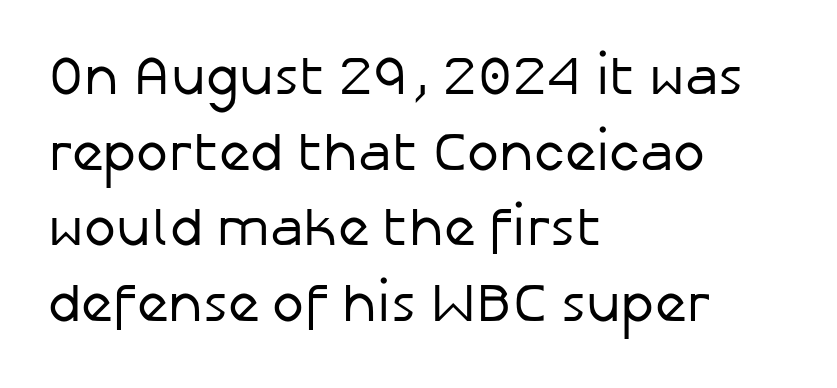
If you measured baseline to baseline, you'd find a middling distance. Note the varied advance widths — an 'i' is clearly narrower than an 'm'. Alignment: flush left. The lettering holds an erect, upright posture throughout. The text was rendered using a sans face with plain stroke endings. A quiet, ordinary-to-light weight characterises the typeface.
